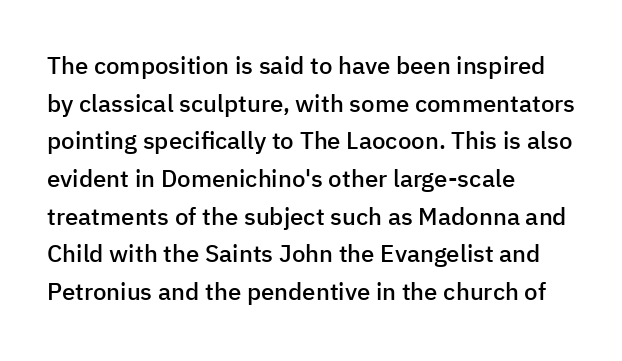
The image shows 24 px text type, upright; set left-aligned, normal line spacing (1.57x), normal letter spacing, not underlined.
